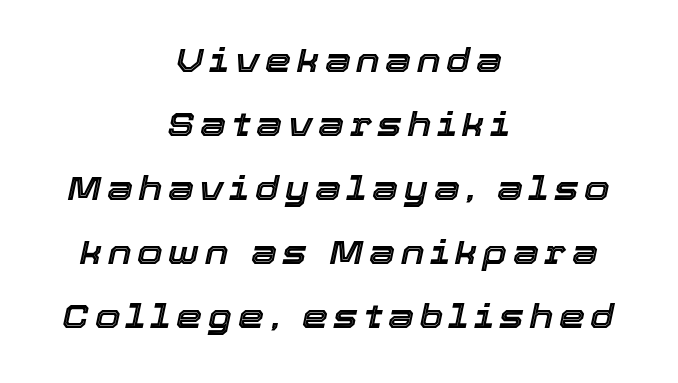
If you folded the block vertically in half, each line would mirror itself in length. Quick note: interline space is abundant. The letters advance in unequal steps, a hallmark of proportional type. An italicized treatment has been applied to the whole sample. The passage shown is not underscored anywhere.
